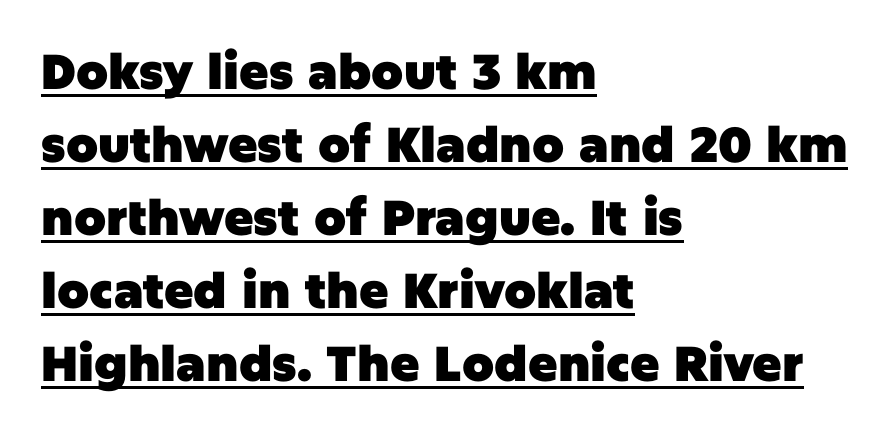
The image shows 49 px heavy sans-serif type, upright; set left-aligned, normal line spacing (1.49x), normal letter spacing, underlined; low stroke contrast and a large x-height.
